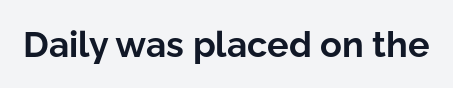
Q: Is the text bold? A: Yes.
Q: Is the text italic (slanted)? A: No, it is upright.
Q: Is the typeface a serif or a sans-serif typeface? A: Sans-serif.
Q: Is the text underlined? A: No.
Q: Is the spacing between letters normal or unusually wide? A: Normal.
Q: Width (condensed, normal, or wide)? A: Normal.
Q: Stroke contrast? A: Low.
Q: x-height? A: Medium.
Q: Monospaced? A: No.
